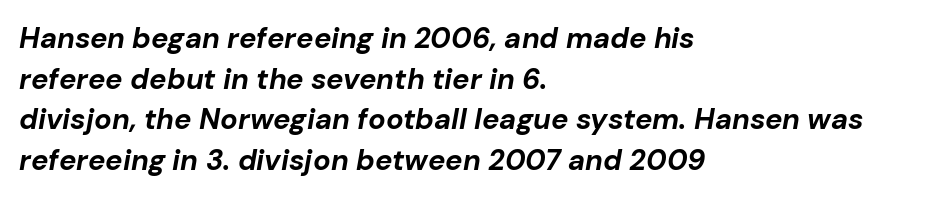
{"italic": "yes", "lean": "right", "slant_degrees": 10, "bold": "yes", "weight": "bold", "width": "normal", "stroke_contrast": "low", "x_height": "medium", "monospaced": "no", "underline": "no", "align": "left", "line_spacing": "normal", "line_spacing_ratio": 1.4, "letter_spacing": "normal", "letter_spacing_em": 0.0, "glyph_px": 29}
